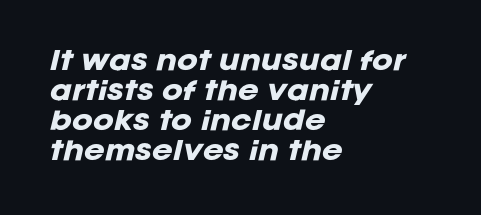
{"italic": "yes", "lean": "right", "slant_degrees": 12, "bold": "yes", "underline": "no", "align": "left", "line_spacing_ratio": 1.2, "letter_spacing": "normal", "letter_spacing_em": 0.0, "glyph_px": 25}
